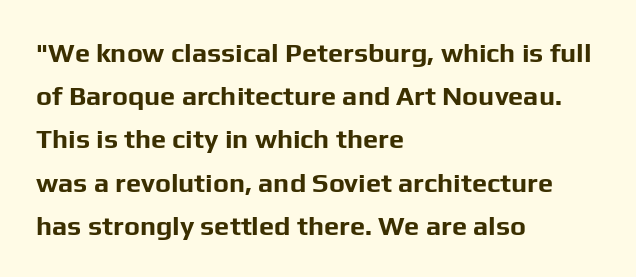
Layout note: lines flush left. Decoration check: the copy has no underline. Each new line begins a customary step beneath the previous one. The characters look thick and weighty, a clear bold. Do the letters lean? They stand straight.
